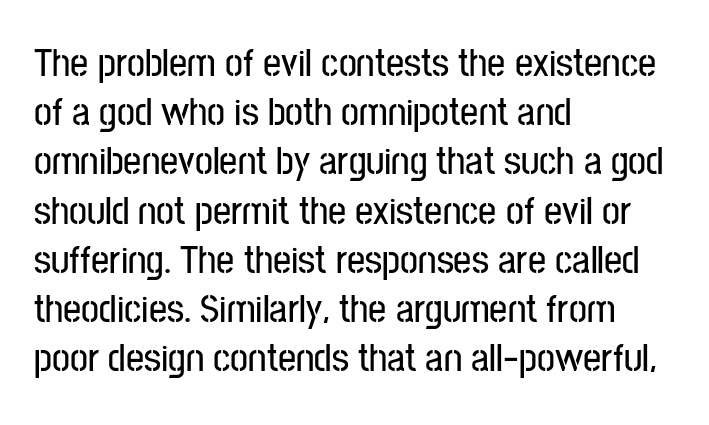
The image shows 40 px condensed sans-serif type, upright; set left-aligned, line spacing 1.23x, normal letter spacing, not underlined; low stroke contrast and a medium x-height.
